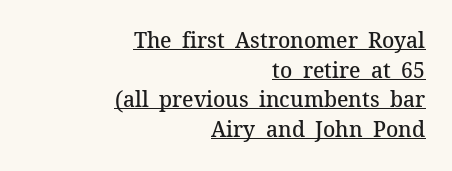
Q: Is the text bold? A: Semi-bold.
Q: Is the text italic (slanted)? A: No, it is upright.
Q: Is the text underlined? A: Yes.
Q: How is the paragraph aligned? A: Right-aligned.
Q: Is the spacing between letters normal or unusually wide? A: Normal.
Q: Is the spacing between lines tight, normal or loose? A: Normal.
